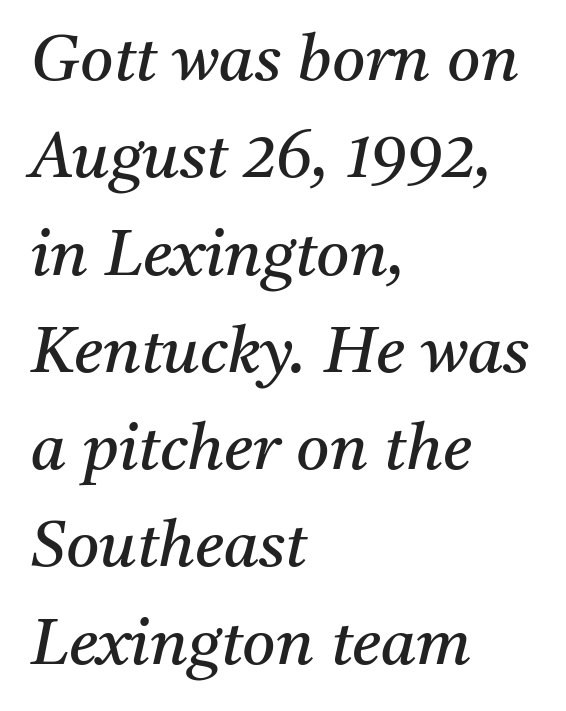
{"serif": "yes", "italic": "yes", "lean": "right", "slant_degrees": 11, "bold": "no", "weight": "regular", "width": "normal", "stroke_contrast": "medium", "x_height": "medium", "monospaced": "no", "underline": "no", "align": "left", "line_spacing": "normal", "line_spacing_ratio": 1.52, "letter_spacing": "normal", "letter_spacing_em": 0.0, "glyph_px": 64}
